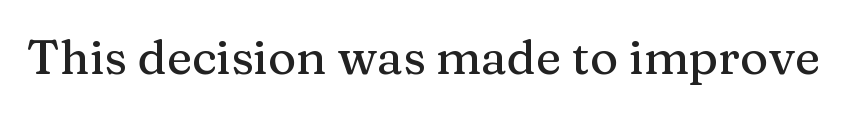
Q: Is the text italic (slanted)? A: No, it is upright.
Q: Is the typeface a serif or a sans-serif typeface? A: Serif.
Q: Is the text underlined? A: No.
Q: Is the spacing between letters normal or unusually wide? A: Normal.
Q: Width (condensed, normal, or wide)? A: Normal.
Q: Stroke contrast? A: Medium.
Q: x-height? A: Medium.
Q: Monospaced? A: No.
